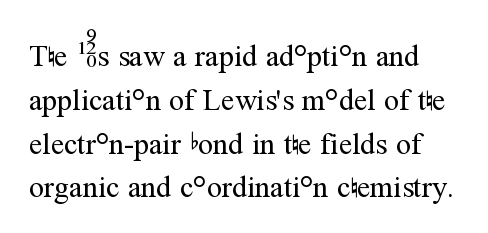
{"serif": "yes", "italic": "no", "bold": "no", "weight": "regular", "width": "normal", "stroke_contrast": "medium", "x_height": "medium", "monospaced": "no", "underline": "no", "line_spacing": "normal", "line_spacing_ratio": 1.46, "letter_spacing": "normal", "letter_spacing_em": 0.0, "glyph_px": 30}
